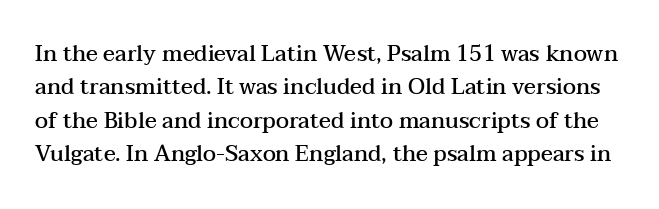
Q: Is the text bold? A: Semi-bold.
Q: Is the text italic (slanted)? A: No, it is upright.
Q: Is the text underlined? A: No.
Q: Is the spacing between letters normal or unusually wide? A: Normal.
Q: Is the spacing between lines tight, normal or loose? A: Normal.
